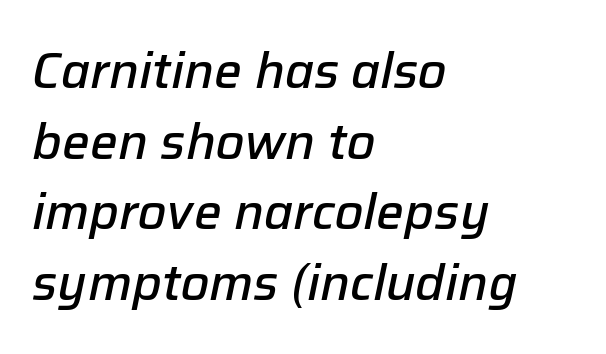
The image shows 49 px semibold type, italic (leaning right); set left-aligned, normal line spacing (1.44x), normal letter spacing, not underlined; low stroke contrast and a medium x-height.
